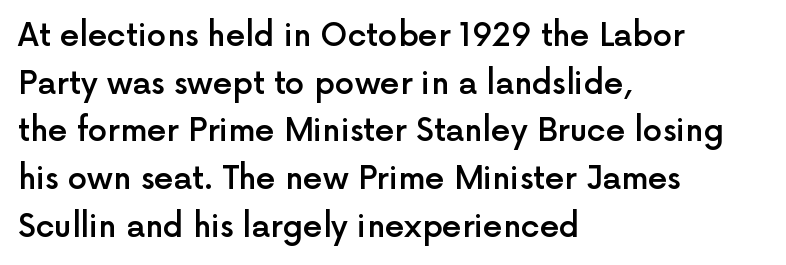
The image shows 31 px semibold sans-serif type, upright; set left-aligned, normal line spacing (1.54x), normal letter spacing, not underlined; a medium x-height.
